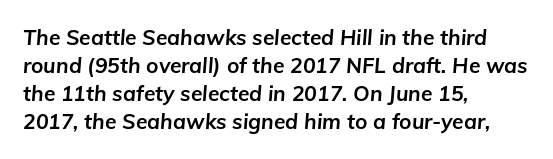
The paragraph has a hard left edge and a soft right edge. No extra tracking has been applied to these lines. Regular leading. The strip under each line holds only bare page. This is heavy type, rendered in bold.
